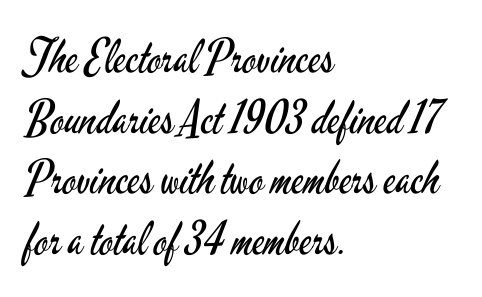
Heaviness? Minimal to ordinary, like unemphasized prose. You could not count columns in this text — the font is proportionally spaced. Nothing unusual about the tracking: characters are spaced as the font intends. Regarding leading, the lines here are spaced in the standard way. The strip under each line holds only bare page.
